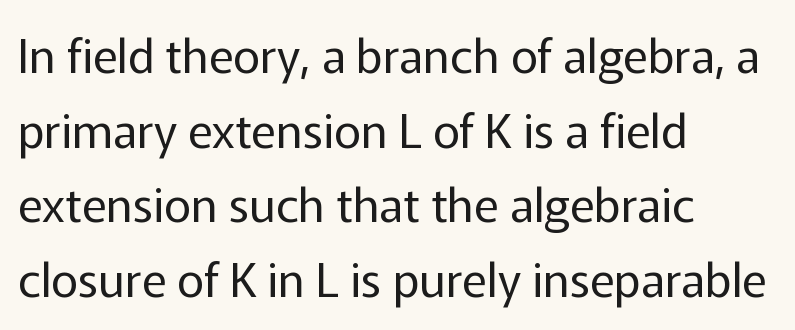
Posture: vertical. This sample is left-justified, so line endings fall wherever the words run out. These lines are rendered in a variable-pitch font. Notice how descenders clear the ascenders below comfortably — that's standard leading. Think standard paragraph weight, or any step lighter than that. Check the space under the baseline: it is left empty.
